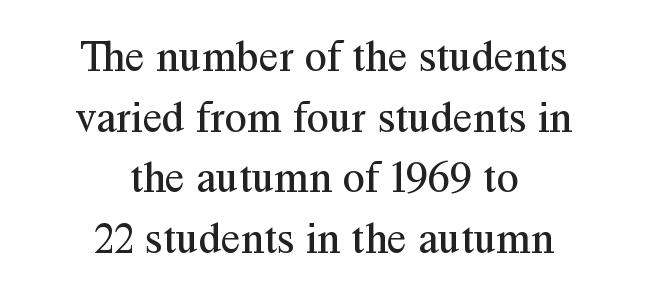
The type sits square on the baseline with zero lean. The cut favours lightness, reaching ordinary text weight at its darkest. The type is set solid horizontally, with unmodified tracking. The letters advance in unequal steps, a hallmark of proportional type.
